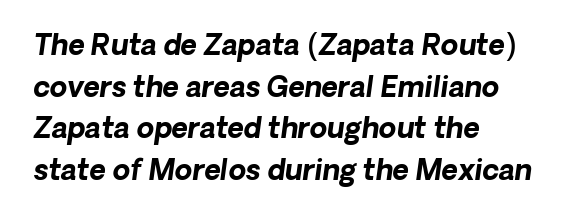
The image shows 28 px bold sans-serif type; set left-aligned, normal line spacing (1.49x), normal letter spacing, not underlined; low stroke contrast and a medium x-height.
